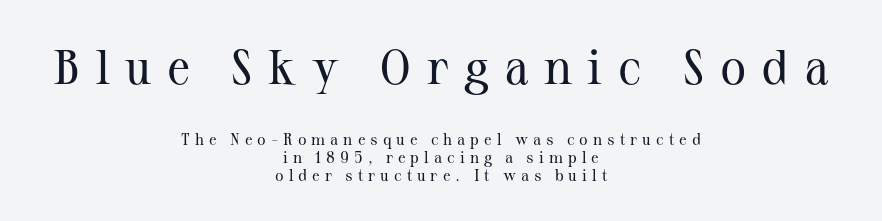
The image shows 49 px regular-weight serif type, upright; set centered, tight line spacing (1.12x), unusually wide letter spacing (+0.31 em), not underlined; the first (top) block is 3.06x larger; medium stroke contrast and a medium x-height.
